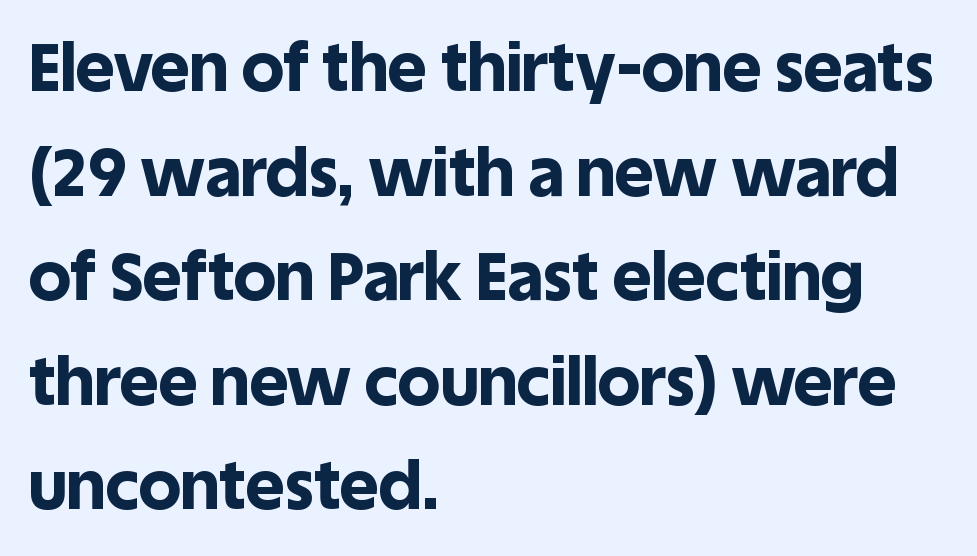
Q: Is the text bold? A: Yes.
Q: Is the text italic (slanted)? A: No, it is upright.
Q: Is the typeface a serif or a sans-serif typeface? A: Sans-serif.
Q: Is the text underlined? A: No.
Q: How is the paragraph aligned? A: Left-aligned.
Q: Is the spacing between letters normal or unusually wide? A: Normal.
Q: Is the spacing between lines tight, normal or loose? A: Normal.
Q: Width (condensed, normal, or wide)? A: Normal.
Q: x-height? A: Large.
Q: Monospaced? A: No.
